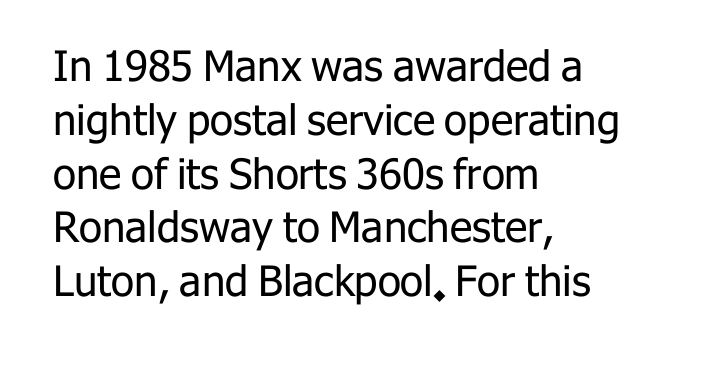
The image shows 42 px regular-weight sans-serif type, upright; set left-aligned, normal line spacing (1.28x), normal letter spacing, not underlined; low stroke contrast and a medium x-height.
